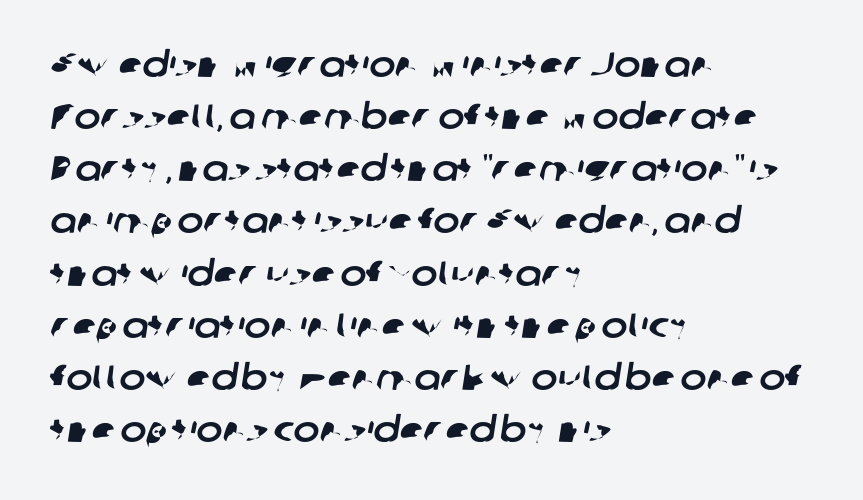
{"serif": "no", "width": "normal", "stroke_contrast": "low", "x_height": "medium", "monospaced": "no", "underline": "no", "align": "left", "line_spacing": "normal", "line_spacing_ratio": 1.49, "letter_spacing": "normal", "letter_spacing_em": 0.0, "glyph_px": 35}
